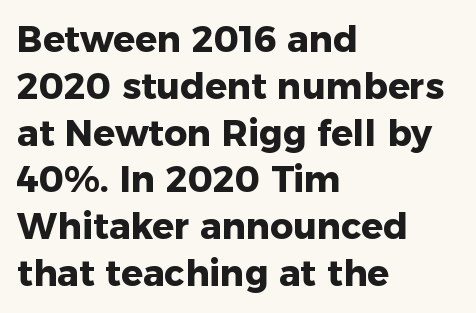
{"serif": "no", "italic": "no", "bold": "yes", "weight": "heavy", "width": "normal", "stroke_contrast": "low", "x_height": "medium", "monospaced": "no", "underline": "no", "align": "left", "line_spacing": "normal", "line_spacing_ratio": 1.3, "letter_spacing": "normal", "letter_spacing_em": 0.0, "glyph_px": 36}
